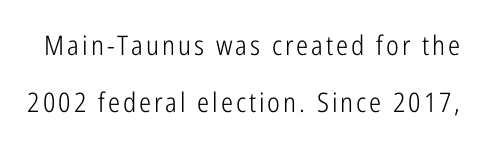
The image shows 27 px text type, upright; set loose line spacing (2.1x), not underlined.
